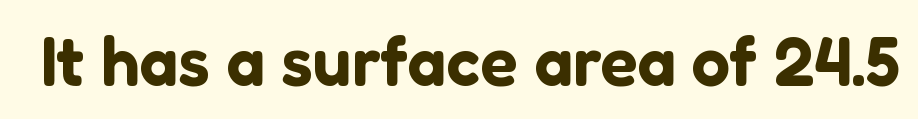
{"serif": "no", "italic": "no", "width": "normal", "stroke_contrast": "low", "x_height": "medium", "monospaced": "no", "underline": "no", "letter_spacing": "normal", "letter_spacing_em": 0.0, "glyph_px": 69}
